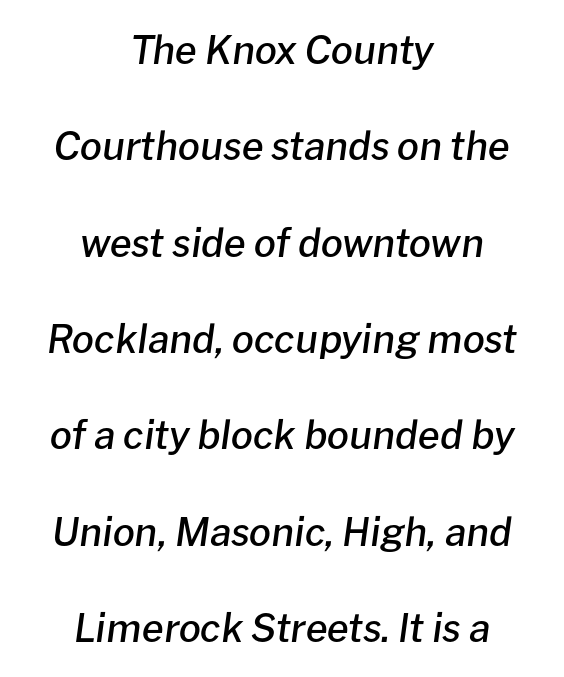
The image shows 39 px semibold type, italic (leaning right); set centered, loose line spacing (2.47x), normal letter spacing, not underlined; low stroke contrast and a medium x-height.
